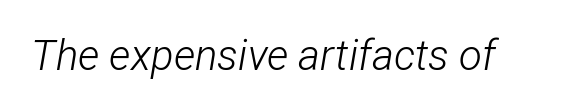
{"italic": "yes", "lean": "right", "slant_degrees": 12, "bold": "no", "weight": "light", "width": "condensed", "stroke_contrast": "low", "x_height": "medium", "monospaced": "no", "underline": "no", "letter_spacing": "normal", "letter_spacing_em": 0.0, "glyph_px": 42}
